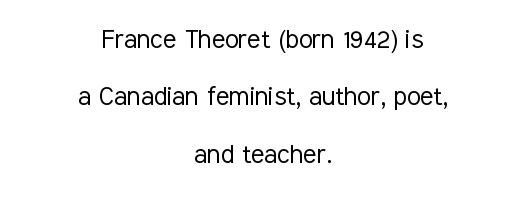
Ordinary non-slanted type is in use. Letter spacing: default. Notice how the passage keeps no hard edge, just a central spine. Heaviness? Minimal to ordinary, like unemphasized prose.
